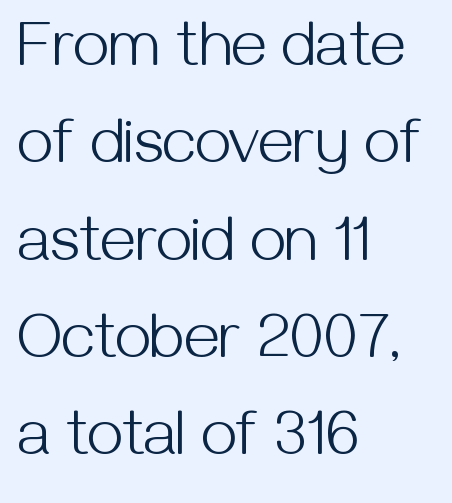
The image shows 64 px light sans-serif type, upright; set left-aligned, normal line spacing (1.52x), normal letter spacing, not underlined; medium stroke contrast and a medium x-height.
